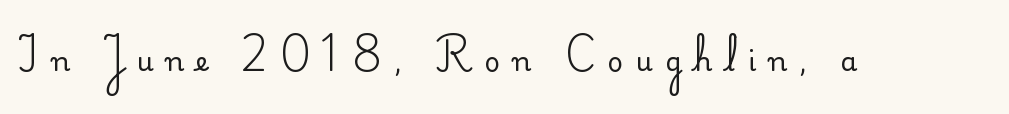
{"italic": "no", "bold": "no", "underline": "no", "letter_spacing": "wide", "letter_spacing_em": 0.46, "glyph_px": 27}
